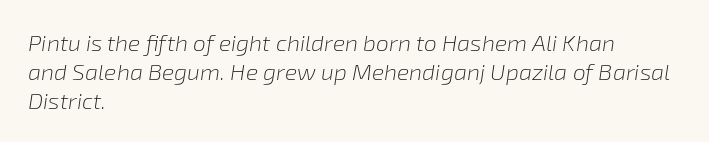
{"italic": "yes", "lean": "right", "slant_degrees": 8, "bold": "no", "underline": "no", "align": "left", "line_spacing": "normal", "line_spacing_ratio": 1.26, "letter_spacing": "normal", "letter_spacing_em": 0.0, "glyph_px": 23}
